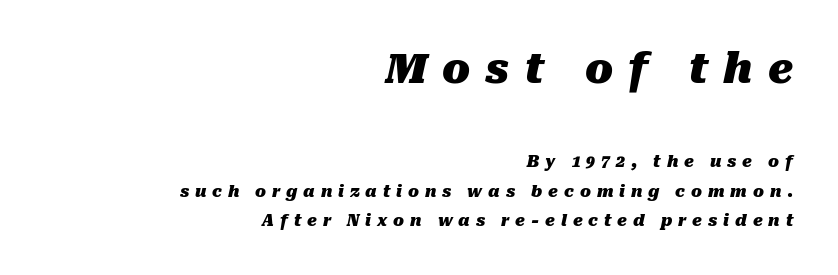
The letters in the upper block stand taller than those in the block below. You'd pick this weight for a headline — it's a proper bold. The face used here is rendered with a markedly widened letterfit. Visually the block forms a straight wall on the right and a jagged coastline on the left.
